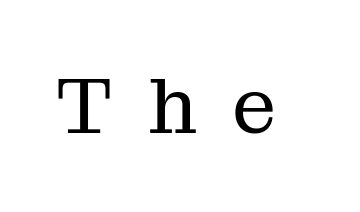
Q: Is the text bold? A: No.
Q: Is the text italic (slanted)? A: No, it is upright.
Q: Is the typeface a serif or a sans-serif typeface? A: Serif.
Q: Is the text underlined? A: No.
Q: Is the spacing between letters normal or unusually wide? A: Unusually wide.
Q: Width (condensed, normal, or wide)? A: Normal.
Q: Stroke contrast? A: Medium.
Q: x-height? A: Medium.
Q: Monospaced? A: No.
